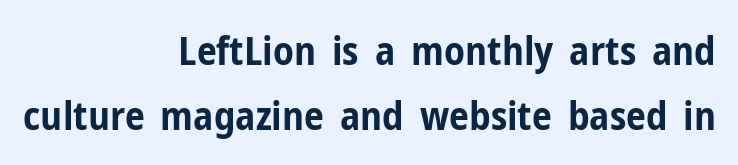
Q: Is the text bold? A: Yes.
Q: Is the text italic (slanted)? A: No, it is upright.
Q: Is the typeface a serif or a sans-serif typeface? A: Sans-serif.
Q: Is the text underlined? A: No.
Q: How is the paragraph aligned? A: Right-aligned.
Q: Is the spacing between letters normal or unusually wide? A: Normal.
Q: Is the spacing between lines tight, normal or loose? A: Normal.
Q: Width (condensed, normal, or wide)? A: Condensed.
Q: Stroke contrast? A: Low.
Q: x-height? A: Medium.
Q: Monospaced? A: No.
